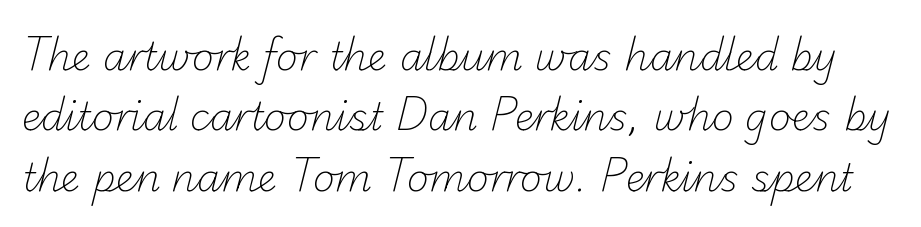
The image shows 38 px light sans-serif type; set normal line spacing (1.59x), normal letter spacing, not underlined; low stroke contrast and a small x-height.
